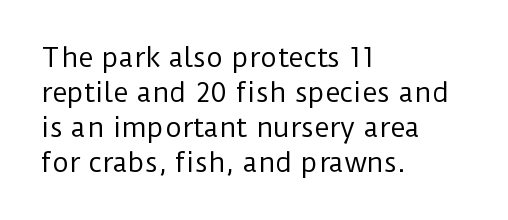
Q: Is the text bold? A: No.
Q: Is the text italic (slanted)? A: No, it is upright.
Q: Is the text underlined? A: No.
Q: How is the paragraph aligned? A: Left-aligned.
Q: Is the spacing between letters normal or unusually wide? A: Normal.
Q: Is the spacing between lines tight, normal or loose? A: Normal.
